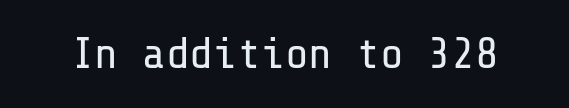
Q: Is the text bold? A: No.
Q: Is the text italic (slanted)? A: No, it is upright.
Q: Is the typeface a serif or a sans-serif typeface? A: Sans-serif.
Q: Is the text underlined? A: No.
Q: Is the spacing between letters normal or unusually wide? A: Normal.
Q: Width (condensed, normal, or wide)? A: Normal.
Q: Stroke contrast? A: Low.
Q: x-height? A: Medium.
